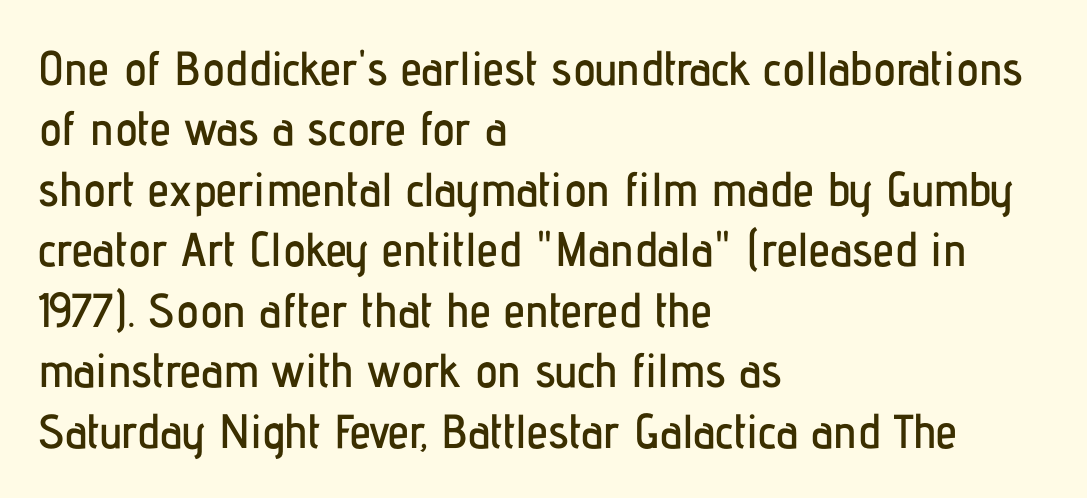
Q: Is the text italic (slanted)? A: No, it is upright.
Q: Is the typeface a serif or a sans-serif typeface? A: Sans-serif.
Q: Is the text underlined? A: No.
Q: How is the paragraph aligned? A: Left-aligned.
Q: Is the spacing between letters normal or unusually wide? A: Normal.
Q: Is the spacing between lines tight, normal or loose? A: Normal.
Q: Width (condensed, normal, or wide)? A: Condensed.
Q: Stroke contrast? A: Low.
Q: x-height? A: Medium.
Q: Monospaced? A: No.
